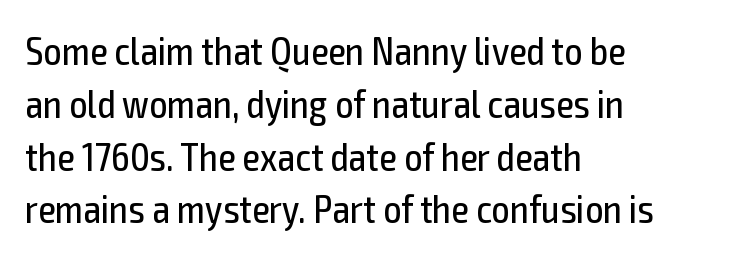
The image shows 40 px regular-weight, condensed sans-serif type, upright; set left-aligned, normal line spacing (1.32x), normal letter spacing, not underlined; a medium x-height.
